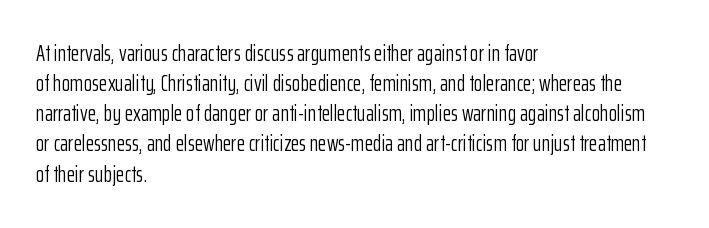
{"italic": "no", "bold": "no", "underline": "no", "align": "left", "line_spacing": "normal", "line_spacing_ratio": 1.37, "letter_spacing": "normal", "letter_spacing_em": 0.0, "glyph_px": 22}
